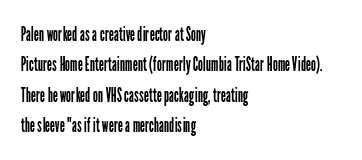
{"italic": "no", "bold": "no", "underline": "no", "align": "left", "line_spacing": "normal", "line_spacing_ratio": 1.52, "letter_spacing": "normal", "letter_spacing_em": 0.0, "glyph_px": 20}
